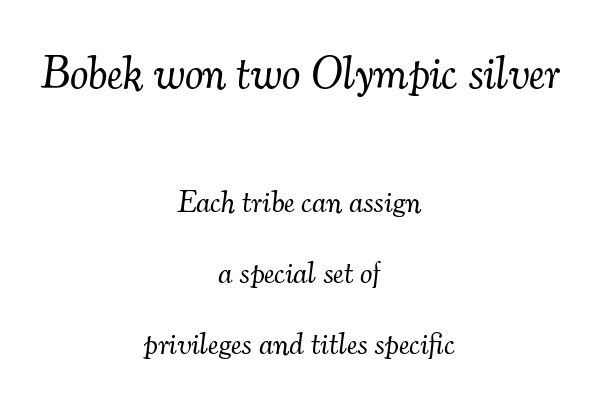
{"serif": "yes", "italic": "yes", "lean": "right", "slant_degrees": 7, "bold": "no", "weight": "light", "width": "normal", "stroke_contrast": "medium", "x_height": "small", "monospaced": "no", "underline": "no", "align": "center", "line_spacing": "loose", "line_spacing_ratio": 2.3, "letter_spacing": "normal", "letter_spacing_em": 0.0, "larger_block": "first", "size_ratio": 1.48, "glyph_px": 46}
